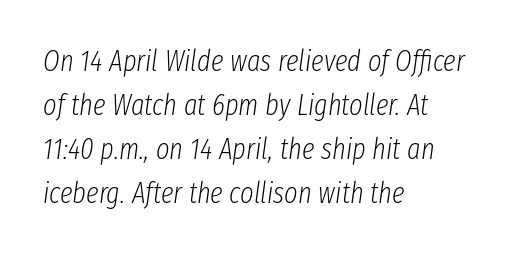
Q: Is the text bold? A: No.
Q: Is the text italic (slanted)? A: Yes, it leans right by about 8 degrees.
Q: Is the text underlined? A: No.
Q: How is the paragraph aligned? A: Left-aligned.
Q: Is the spacing between letters normal or unusually wide? A: Normal.
Q: Is the spacing between lines tight, normal or loose? A: Normal.
Q: Width (condensed, normal, or wide)? A: Condensed.
Q: Stroke contrast? A: Low.
Q: x-height? A: Medium.
Q: Monospaced? A: No.
